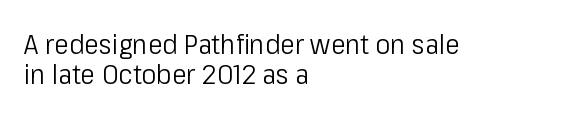
{"serif": "no", "italic": "no", "bold": "no", "weight": "light", "width": "condensed", "stroke_contrast": "low", "x_height": "medium", "monospaced": "no", "underline": "no", "align": "left", "line_spacing": "tight", "line_spacing_ratio": 1.06, "letter_spacing": "normal", "letter_spacing_em": 0.0, "glyph_px": 28}
